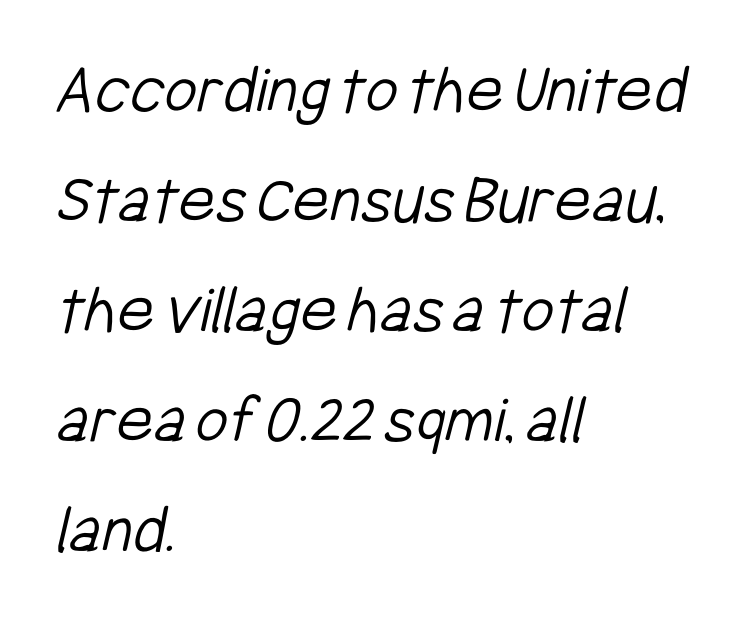
The image shows 71 px light, condensed sans-serif type; set left-aligned, normal line spacing (1.55x), normal letter spacing, not underlined; low stroke contrast and a medium x-height.
